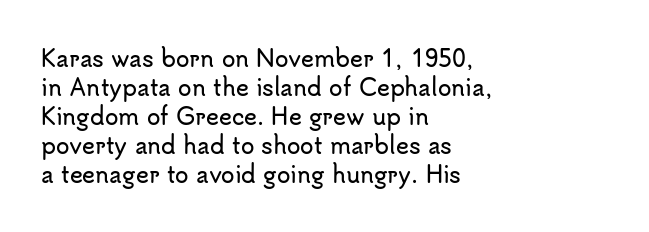
Q: Is the text italic (slanted)? A: No, it is upright.
Q: Is the text underlined? A: No.
Q: How is the paragraph aligned? A: Left-aligned.
Q: Is the spacing between letters normal or unusually wide? A: Normal.
Q: Is the spacing between lines tight, normal or loose? A: Normal.
